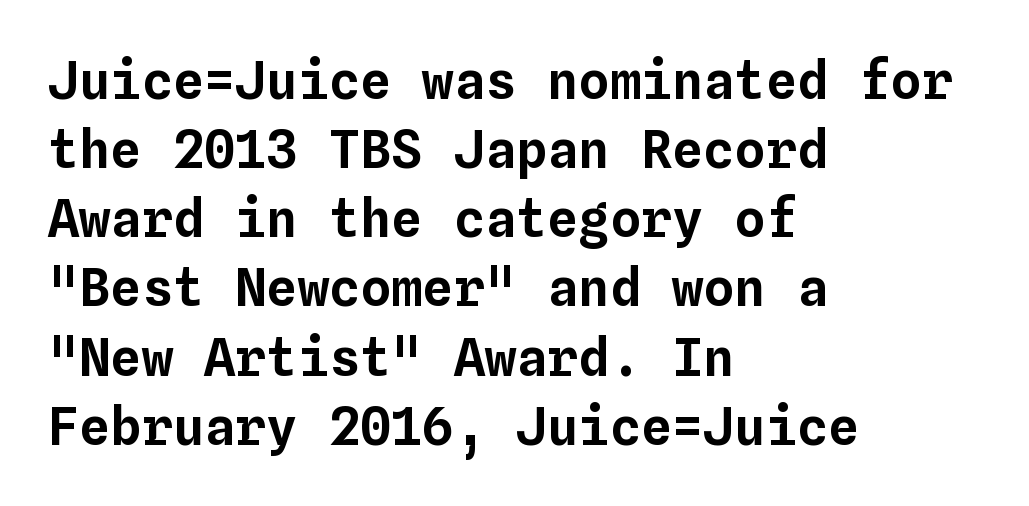
The image shows 52 px text type, upright, monospaced; set left-aligned, normal line spacing (1.33x), normal letter spacing, not underlined; low stroke contrast and a medium x-height.
